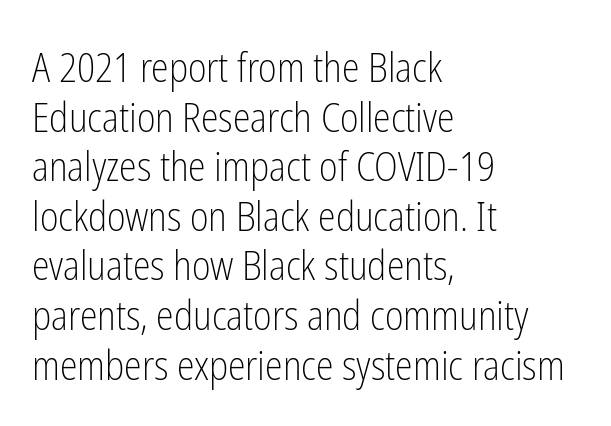
Q: Is the text bold? A: No.
Q: Is the text italic (slanted)? A: No, it is upright.
Q: Is the typeface a serif or a sans-serif typeface? A: Sans-serif.
Q: Is the text underlined? A: No.
Q: How is the paragraph aligned? A: Left-aligned.
Q: Is the spacing between letters normal or unusually wide? A: Normal.
Q: Width (condensed, normal, or wide)? A: Condensed.
Q: Stroke contrast? A: Low.
Q: x-height? A: Medium.
Q: Monospaced? A: No.
